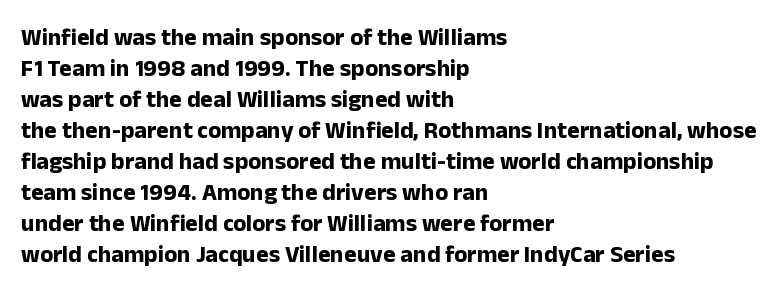
The image shows 24 px bold type, upright; set left-aligned, normal line spacing (1.29x), normal letter spacing, not underlined.
